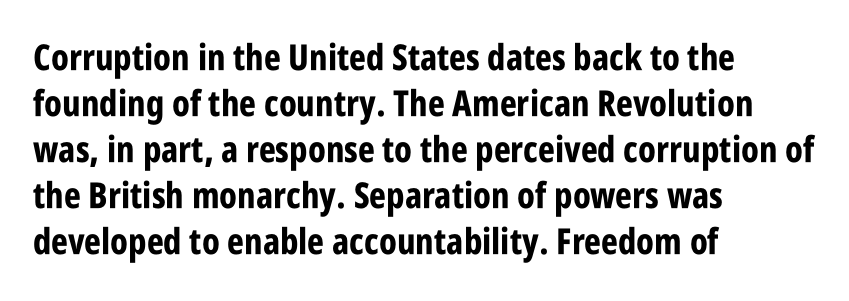
Q: Is the text bold? A: Yes.
Q: Is the text italic (slanted)? A: No, it is upright.
Q: Is the typeface a serif or a sans-serif typeface? A: Sans-serif.
Q: Is the text underlined? A: No.
Q: How is the paragraph aligned? A: Left-aligned.
Q: Is the spacing between letters normal or unusually wide? A: Normal.
Q: Is the spacing between lines tight, normal or loose? A: Normal.
Q: Width (condensed, normal, or wide)? A: Condensed.
Q: Stroke contrast? A: Low.
Q: x-height? A: Large.
Q: Monospaced? A: No.
